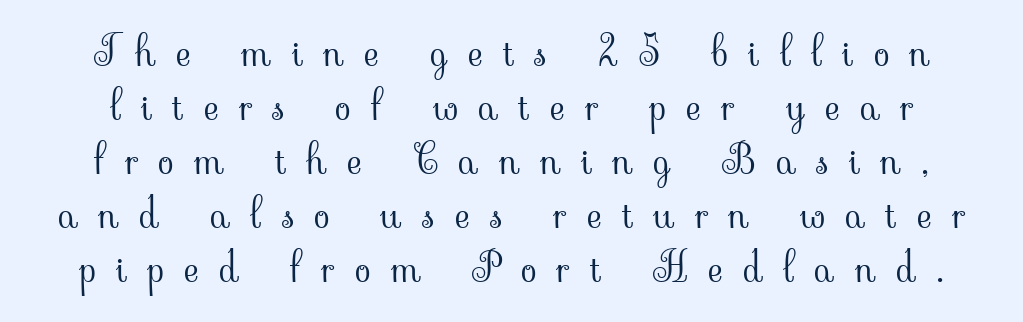
The image shows 41 px light serif type, upright; set normal line spacing (1.32x), unusually wide letter spacing (+0.5 em), not underlined; low stroke contrast and a small x-height.
